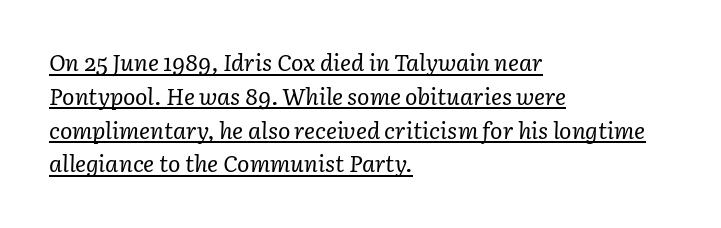
The image shows 23 px text type, italic (leaning right); set left-aligned, normal line spacing (1.47x), normal letter spacing, underlined.
